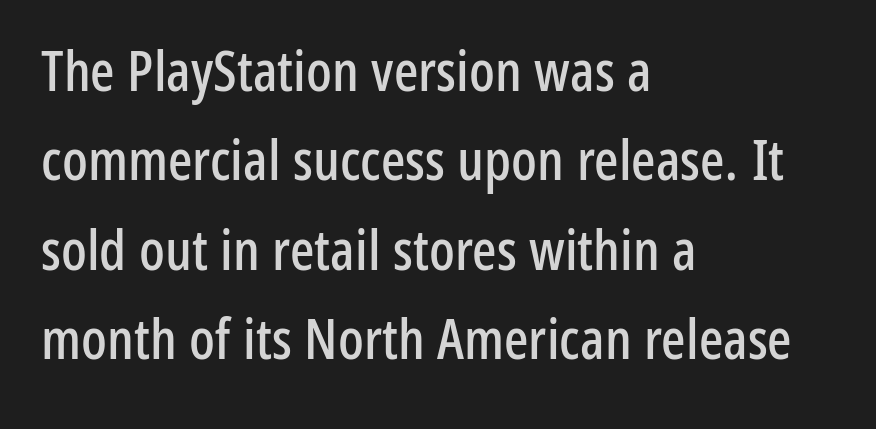
Clear beneath every line of the passage. Default kerning and tracking; the words read as compact shapes. The typeface chosen for these lines omits serifs. Students, observe: this is what conventionally led text looks like. Every row of glyphs begins at an identical x-position on the left. This sample uses an upright cut, with every glyph sitting square on the baseline.
